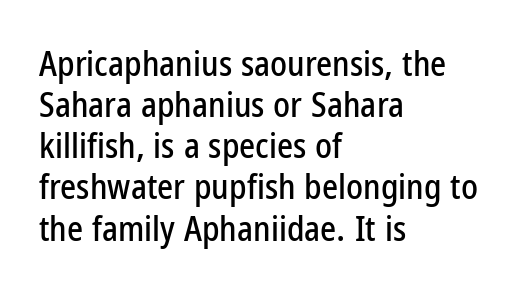
The ragged edge is on the right, which tells us the setting is flush left. The text was rendered using a sans face with plain stroke endings. A clean baseline with only descenders dipping below it. Varying glyph widths throughout — classic text-font behaviour. These lines were composed using upright roman letters.
